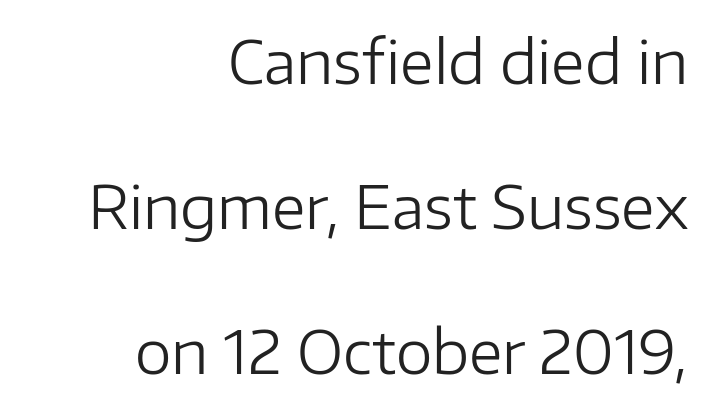
Q: Is the text bold? A: No.
Q: Is the text italic (slanted)? A: No, it is upright.
Q: Is the typeface a serif or a sans-serif typeface? A: Sans-serif.
Q: Is the text underlined? A: No.
Q: How is the paragraph aligned? A: Right-aligned.
Q: Is the spacing between letters normal or unusually wide? A: Normal.
Q: Is the spacing between lines tight, normal or loose? A: Loose.
Q: Width (condensed, normal, or wide)? A: Normal.
Q: Stroke contrast? A: Low.
Q: x-height? A: Medium.
Q: Monospaced? A: No.
